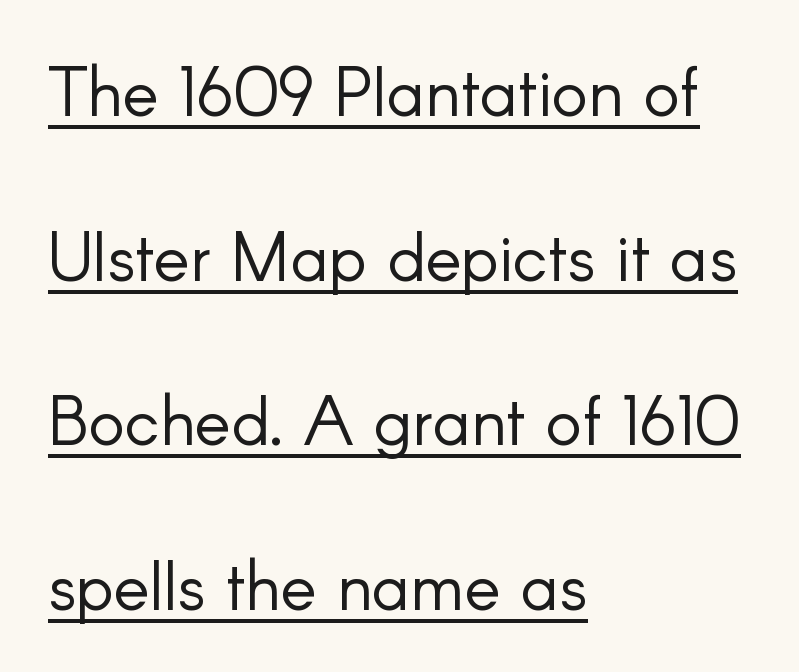
Is the stroke heavy? The answer is a plain regular-or-lighter. Left-aligned paragraph, ragged on the right. Type style note: lacks serifs. Looks like regular typesetting: each glyph gets only the width it needs. Underline: present.
